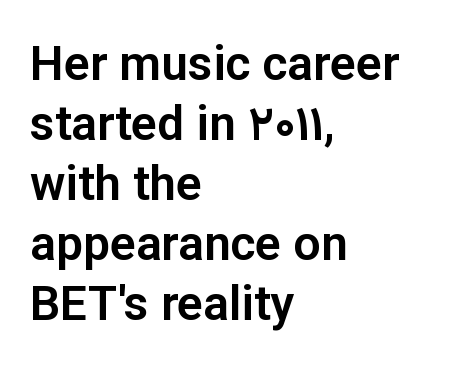
This rendering features lettering with no underline. Nobody touched the tracking dial on this one. Observe the absence of serifs on each vertical stroke in this sample. The face used here is proportionally spaced, like ordinary book or web type. The paragraph has a hard left edge and a soft right edge.
